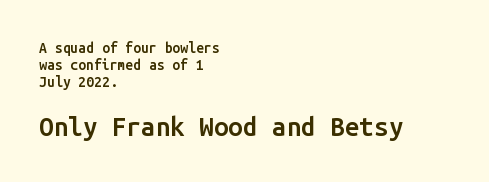
{"italic": "no", "bold": "semi", "underline": "no", "align": "left", "line_spacing_ratio": 1.21, "letter_spacing": "normal", "letter_spacing_em": 0.0, "larger_block": "second", "size_ratio": 1.86, "glyph_px": 26}
